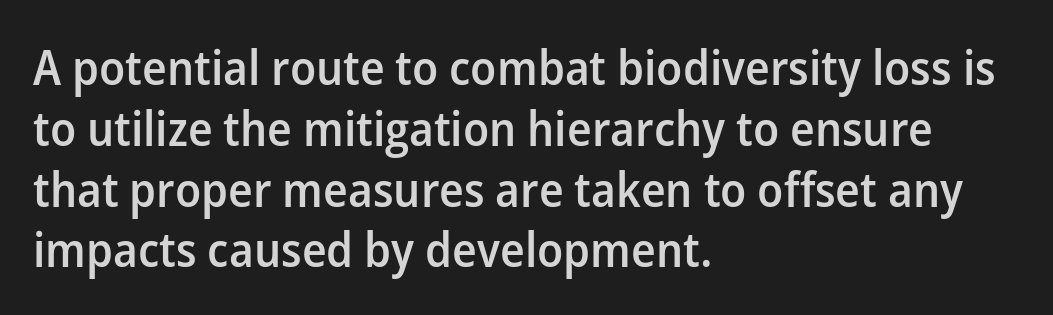
Q: Is the text bold? A: Semi-bold.
Q: Is the text italic (slanted)? A: No, it is upright.
Q: Is the typeface a serif or a sans-serif typeface? A: Sans-serif.
Q: Is the text underlined? A: No.
Q: How is the paragraph aligned? A: Left-aligned.
Q: Is the spacing between letters normal or unusually wide? A: Normal.
Q: Width (condensed, normal, or wide)? A: Normal.
Q: Stroke contrast? A: Low.
Q: x-height? A: Medium.
Q: Monospaced? A: No.
